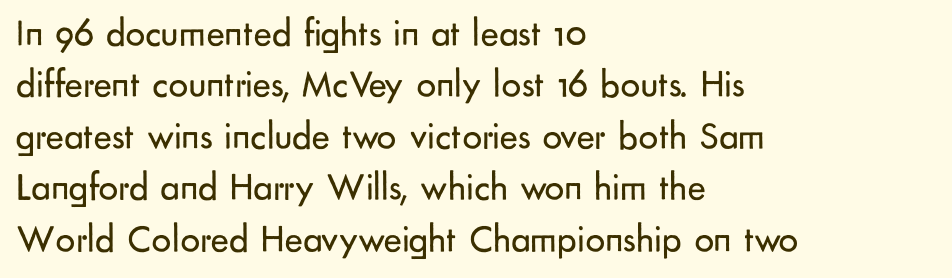
The image shows 39 px regular-weight sans-serif type, upright; set left-aligned, normal line spacing (1.32x), normal letter spacing, not underlined; low stroke contrast and a small x-height.
